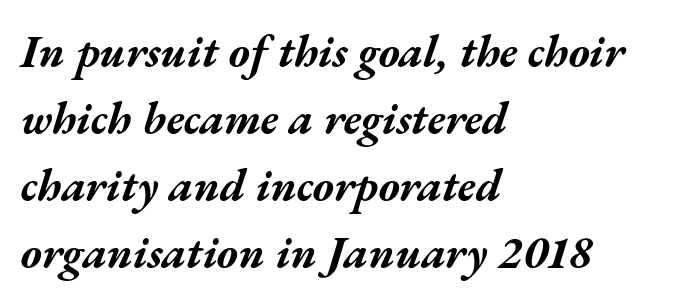
Short note: letters normally spaced. Honestly, there is no underline to notice here at all. Is the type slanted? Yes — the strokes lean at a clear angle. Bold? Absolutely — the strokes are thick and heavy. Is this a fixed-width face? No — the glyphs have proportional, varying widths. Horizontal alignment here is leftward, the default for most running prose.
